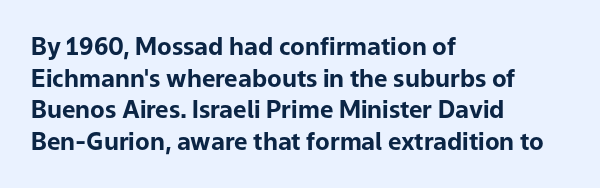
Honestly, the letter spacing is just normal — you wouldn't notice it. One glance says typical: line gaps are just what's usual. These lines stack with their left ends in a neat column. The type sits square on the baseline with zero lean. Descender tails drop into unmarked territory. How heavy is the stroke? Heavy — this is a bold.
